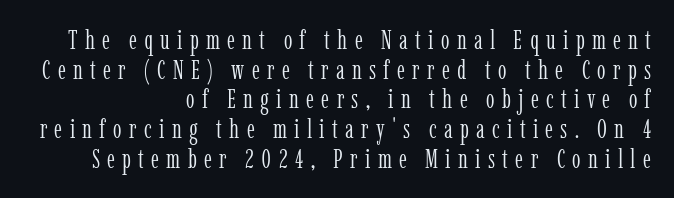
Posture: straight, roman, zero tilt. You could barely slide anything between these rows. If you drew a ruler down the right edge, every line would touch it. Display-style spreading of the glyphs; the letterfit is very open. The zone under the glyphs is completely vacant.
